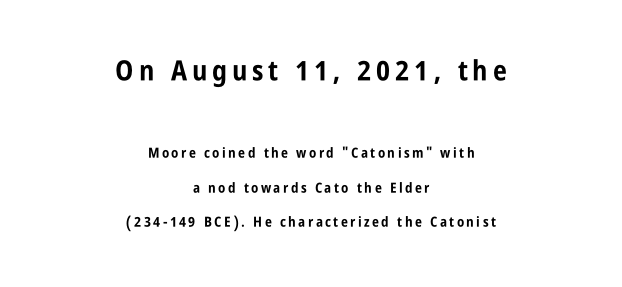
{"serif": "no", "italic": "no", "bold": "yes", "weight": "bold", "width": "condensed", "stroke_contrast": "low", "x_height": "large", "monospaced": "no", "underline": "no", "align": "center", "line_spacing": "loose", "line_spacing_ratio": 2.46, "larger_block": "first", "size_ratio": 2.0, "glyph_px": 28}
